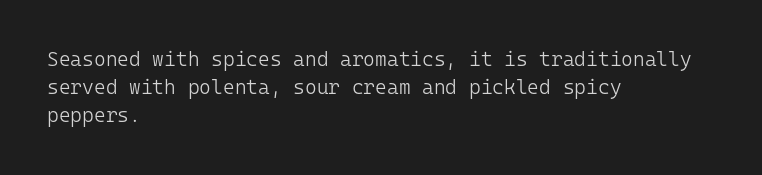
The image shows 20 px text type, upright; set left-aligned, normal line spacing (1.41x), normal letter spacing, not underlined.
